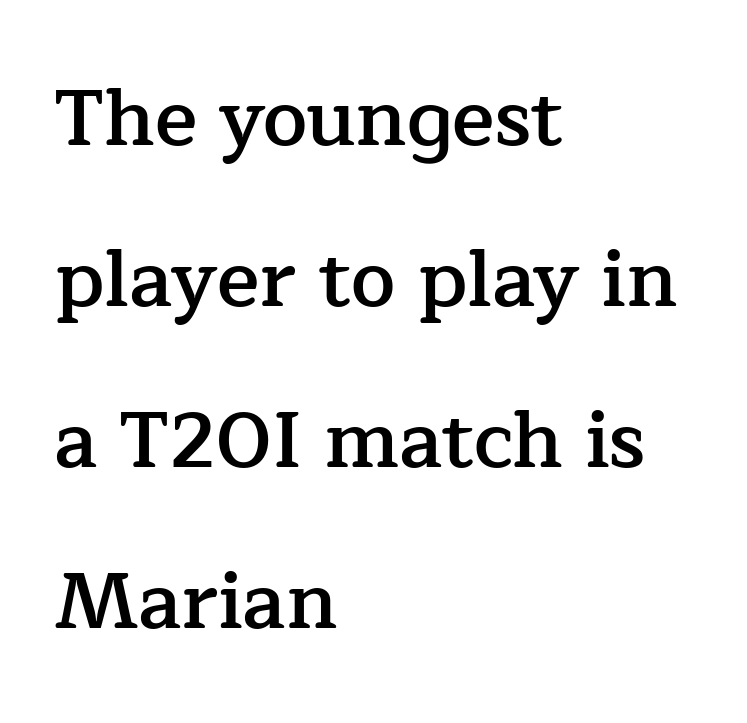
Letters rest on an invisible, unmarked baseline. Each glyph is drawn with semibold strokes, heavier than normal yet not fully bold. The lettering holds an erect, upright posture throughout. Line beginnings align vertically; line endings do not. Note the varied advance widths — an 'i' is clearly narrower than an 'm'.
